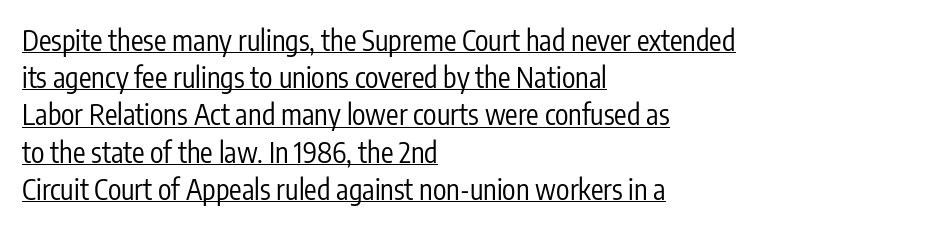
A classic flush-left, rag-right setting is used for this passage. The face used here is proportionally spaced, like ordinary book or web type. Italic: no, the glyphs are upright roman. These glyphs show unthickened strokes, regular width or finer.
